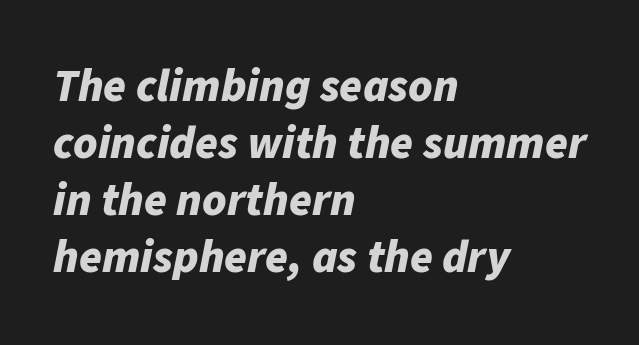
{"italic": "yes", "lean": "right", "slant_degrees": 11, "bold": "yes", "weight": "bold", "width": "normal", "stroke_contrast": "low", "x_height": "medium", "monospaced": "no", "underline": "no", "align": "left", "line_spacing_ratio": 1.24, "letter_spacing": "normal", "letter_spacing_em": 0.0, "glyph_px": 46}
